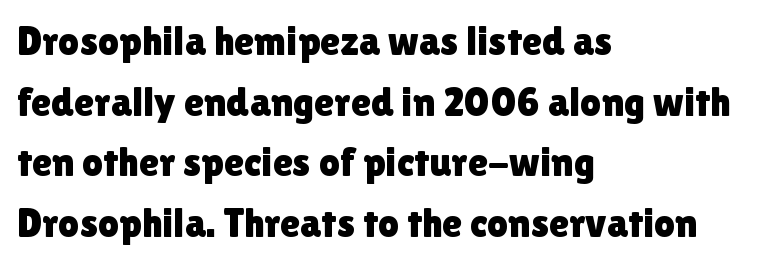
You can tell from the bare stems that sans-serif type was used. Words float on clear page, feet unadorned. Evenly set lines give the paragraph a standard silhouette. Reading down the block, your eye returns to a fixed left position each line.
